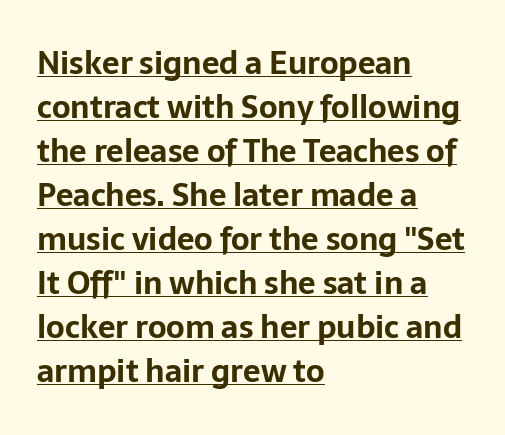
Q: Is the text bold? A: Yes.
Q: Is the text italic (slanted)? A: No, it is upright.
Q: Is the typeface a serif or a sans-serif typeface? A: Sans-serif.
Q: Is the text underlined? A: Yes.
Q: How is the paragraph aligned? A: Left-aligned.
Q: Is the spacing between letters normal or unusually wide? A: Normal.
Q: Is the spacing between lines tight, normal or loose? A: Normal.
Q: Width (condensed, normal, or wide)? A: Normal.
Q: Stroke contrast? A: Low.
Q: x-height? A: Medium.
Q: Monospaced? A: No.
